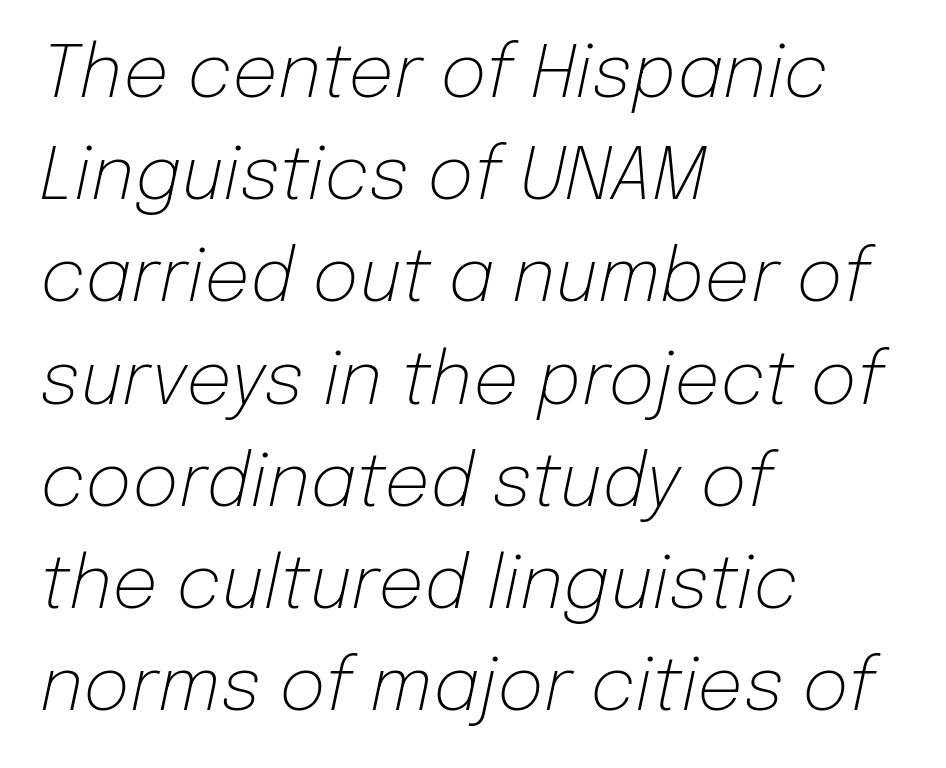
Spacing verdict: proportional, widths tailored to each character. Words float on clear page, feet unadorned. This sample uses plain, unmodified letter spacing. Think standard paragraph weight, or any step lighter than that. Reading down the column, the eye jumps a familiar distance to each next line.
